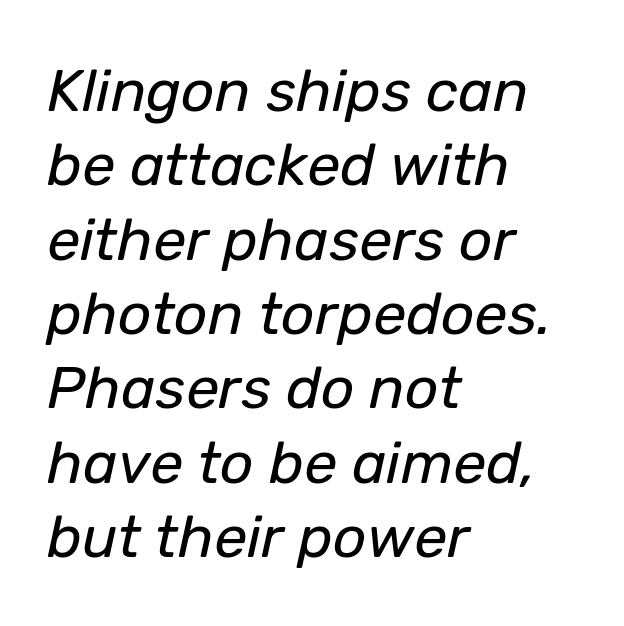
The block of text has a typical density, with ordinary space between rows. The letters sit at their default tracking, neither squeezed nor spread. Line beginnings align vertically; line endings do not. Words float on clear page, feet unadorned.
